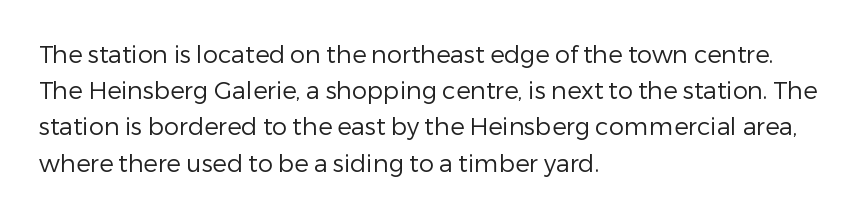
Q: Is the text bold? A: No.
Q: Is the text italic (slanted)? A: No, it is upright.
Q: Is the text underlined? A: No.
Q: How is the paragraph aligned? A: Left-aligned.
Q: Is the spacing between letters normal or unusually wide? A: Normal.
Q: Is the spacing between lines tight, normal or loose? A: Normal.
